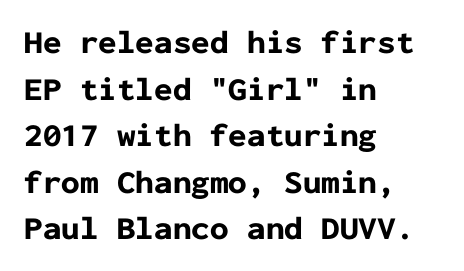
{"serif": "no", "italic": "no", "bold": "yes", "weight": "bold", "width": "normal", "stroke_contrast": "low", "x_height": "medium", "monospaced": "yes", "underline": "no", "align": "left", "line_spacing": "normal", "line_spacing_ratio": 1.41, "letter_spacing": "normal", "letter_spacing_em": 0.0, "glyph_px": 33}
